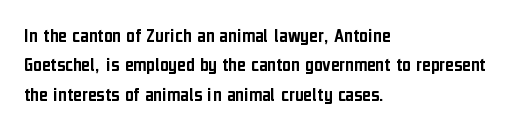
The image shows 21 px text type, upright; set left-aligned, normal line spacing (1.4x), normal letter spacing, not underlined.
